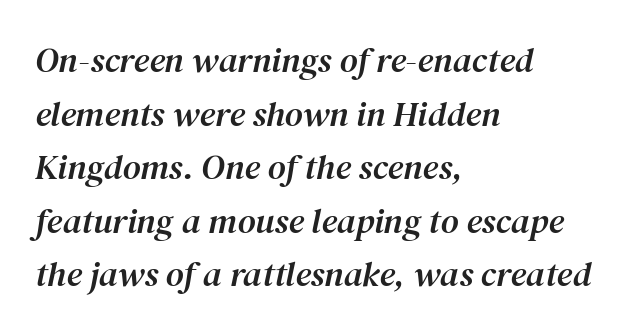
The image shows 35 px serif type, italic (leaning right); set left-aligned, normal line spacing (1.53x), normal letter spacing, not underlined; medium stroke contrast and a medium x-height.
